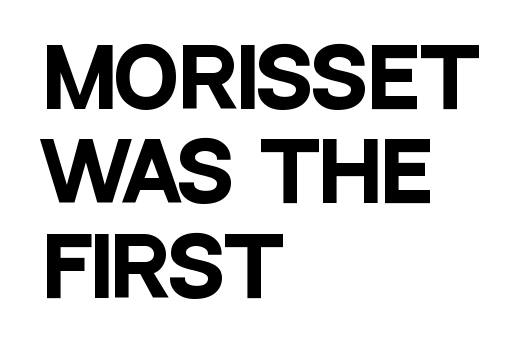
Q: Is the text bold? A: Yes.
Q: Is the text italic (slanted)? A: No, it is upright.
Q: Is the typeface a serif or a sans-serif typeface? A: Sans-serif.
Q: Is the text underlined? A: No.
Q: How is the paragraph aligned? A: Left-aligned.
Q: Is the spacing between letters normal or unusually wide? A: Normal.
Q: Width (condensed, normal, or wide)? A: Condensed.
Q: Stroke contrast? A: Low.
Q: x-height? A: Large.
Q: Monospaced? A: No.
